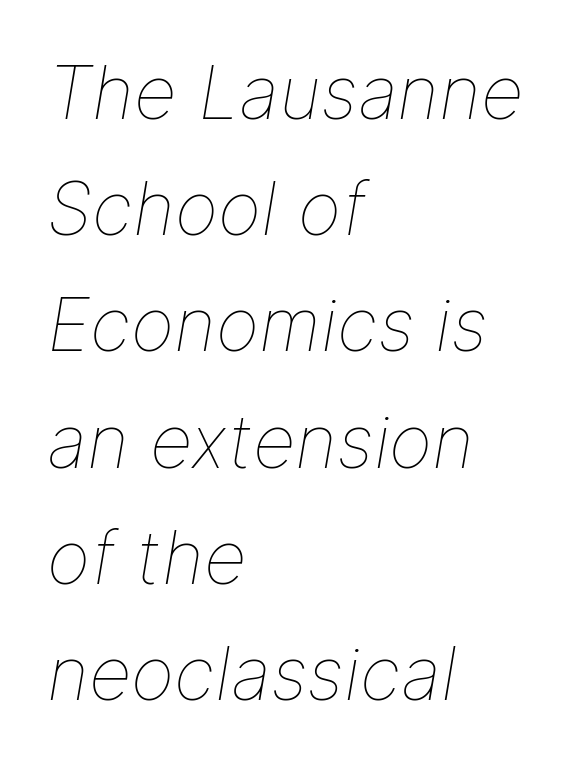
The image shows 74 px thin type, italic (leaning right); set left-aligned, normal line spacing (1.57x), normal letter spacing, not underlined; low stroke contrast and a medium x-height.
